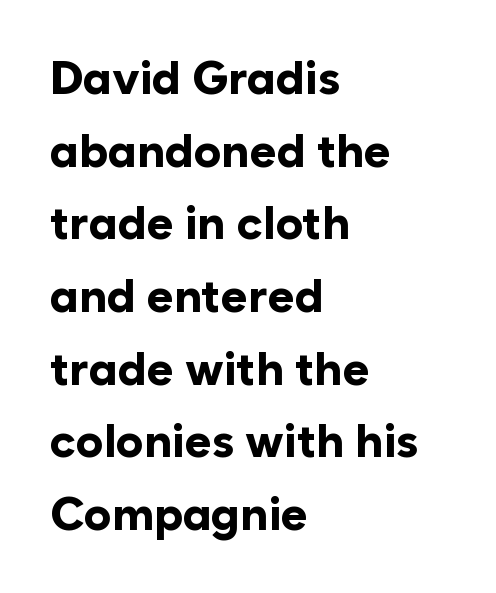
The image shows 46 px bold sans-serif type, upright; set left-aligned, normal line spacing (1.58x), normal letter spacing, not underlined; low stroke contrast and a medium x-height.
